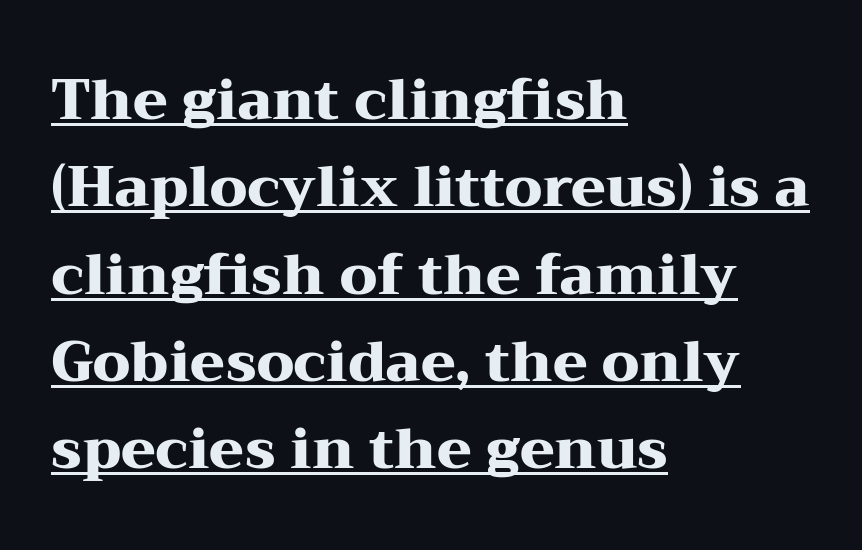
Q: Is the text bold? A: Yes.
Q: Is the text italic (slanted)? A: No, it is upright.
Q: Is the typeface a serif or a sans-serif typeface? A: Serif.
Q: Is the text underlined? A: Yes.
Q: How is the paragraph aligned? A: Left-aligned.
Q: Is the spacing between letters normal or unusually wide? A: Normal.
Q: Is the spacing between lines tight, normal or loose? A: Normal.
Q: Width (condensed, normal, or wide)? A: Wide.
Q: Stroke contrast? A: Medium.
Q: x-height? A: Medium.
Q: Monospaced? A: No.
